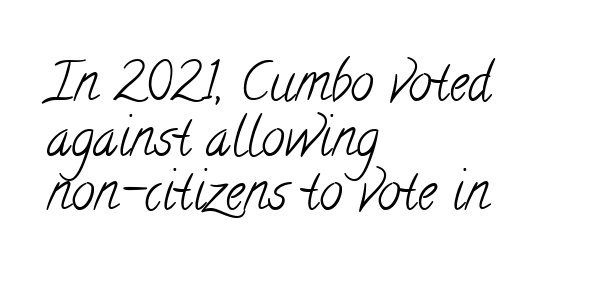
The image shows 53 px light, condensed serif type; set left-aligned, tight line spacing (1.03x), normal letter spacing, not underlined; low stroke contrast and a small x-height.
